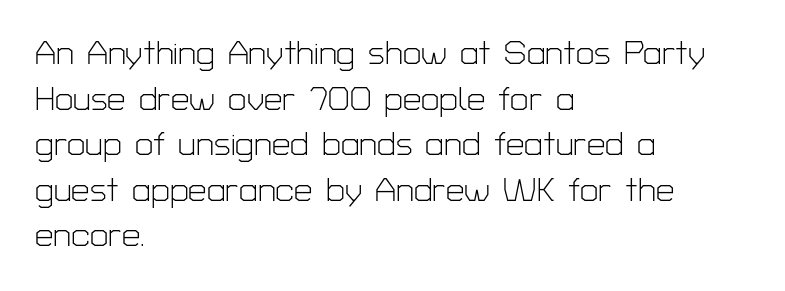
{"serif": "no", "italic": "no", "bold": "no", "weight": "light", "width": "normal", "stroke_contrast": "low", "x_height": "medium", "monospaced": "no", "underline": "no", "align": "left", "line_spacing": "normal", "line_spacing_ratio": 1.38, "letter_spacing": "normal", "letter_spacing_em": 0.0, "glyph_px": 33}
